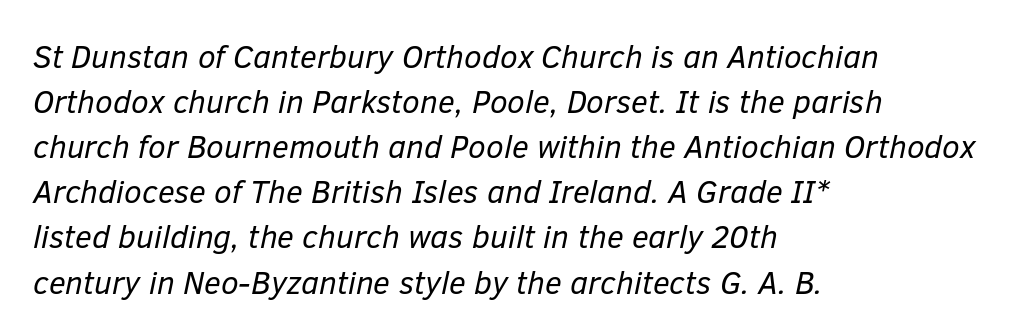
Q: Is the text bold? A: No.
Q: Is the text italic (slanted)? A: Yes, it leans right by about 12 degrees.
Q: Is the text underlined? A: No.
Q: How is the paragraph aligned? A: Left-aligned.
Q: Is the spacing between letters normal or unusually wide? A: Normal.
Q: Is the spacing between lines tight, normal or loose? A: Normal.
Q: Width (condensed, normal, or wide)? A: Normal.
Q: Stroke contrast? A: Low.
Q: x-height? A: Medium.
Q: Monospaced? A: No.
